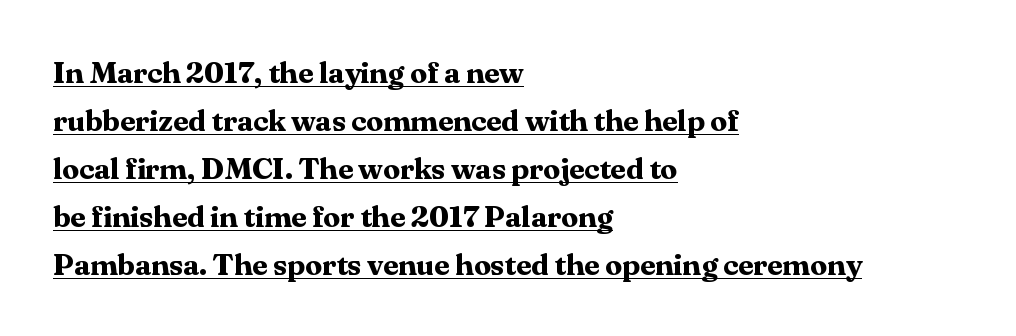
Q: Is the text bold? A: Yes.
Q: Is the text italic (slanted)? A: No, it is upright.
Q: Is the typeface a serif or a sans-serif typeface? A: Serif.
Q: Is the text underlined? A: Yes.
Q: How is the paragraph aligned? A: Left-aligned.
Q: Is the spacing between letters normal or unusually wide? A: Normal.
Q: Is the spacing between lines tight, normal or loose? A: Normal.
Q: Width (condensed, normal, or wide)? A: Normal.
Q: Stroke contrast? A: Medium.
Q: x-height? A: Medium.
Q: Monospaced? A: No.
